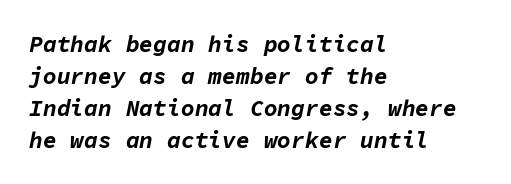
{"italic": "yes", "lean": "right", "slant_degrees": 11, "bold": "yes", "underline": "no", "align": "left", "line_spacing": "normal", "line_spacing_ratio": 1.39, "letter_spacing": "normal", "letter_spacing_em": 0.0, "glyph_px": 23}
